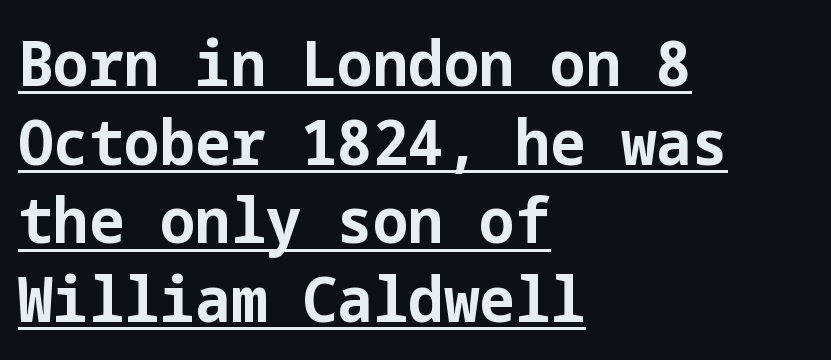
This sample uses plain, unmodified letter spacing. This sample is left-justified, so line endings fall wherever the words run out. As a designer I'd log this as weight 700, bold. The block of text has a typical density, with ordinary space between rows.
